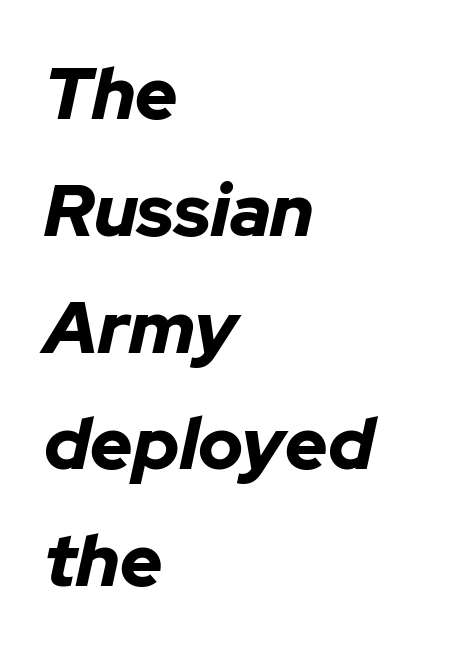
Q: Is the text bold? A: Yes.
Q: Is the text italic (slanted)? A: Yes, it leans right by about 12 degrees.
Q: Is the text underlined? A: No.
Q: How is the paragraph aligned? A: Left-aligned.
Q: Is the spacing between letters normal or unusually wide? A: Normal.
Q: Is the spacing between lines tight, normal or loose? A: Normal.
Q: Width (condensed, normal, or wide)? A: Normal.
Q: Stroke contrast? A: Low.
Q: x-height? A: Medium.
Q: Monospaced? A: No.
